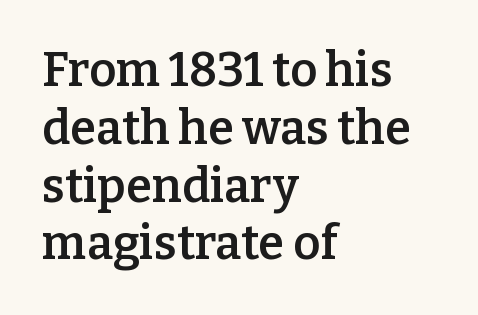
Glance below the letters and you will spot only blank space. Visually the block forms a straight wall on the left and a jagged coastline on the right. A roman cut, with each character standing at attention. Nothing unusual about the tracking: characters are spaced as the font intends.
